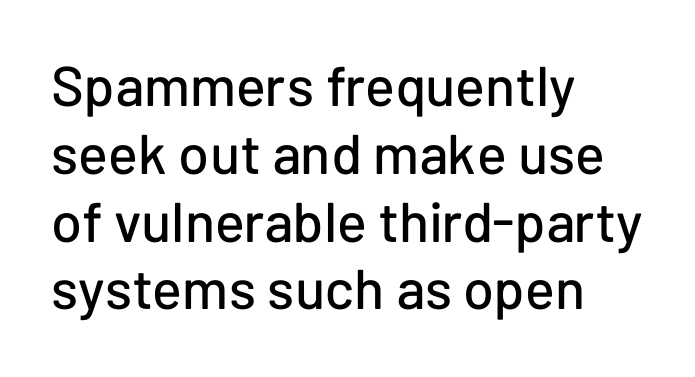
The image shows 56 px sans-serif type, upright; set left-aligned, line spacing 1.21x, normal letter spacing, not underlined; low stroke contrast and a medium x-height.
